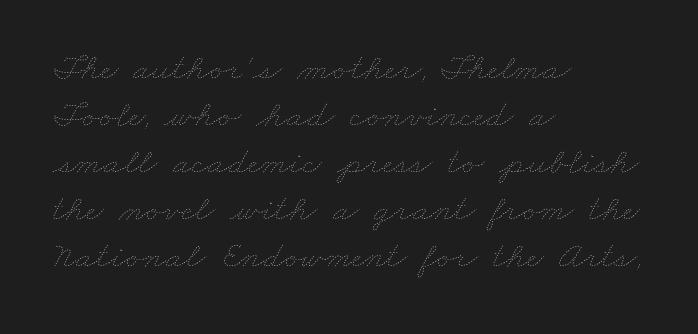
Q: Is the text bold? A: No.
Q: Is the text underlined? A: No.
Q: How is the paragraph aligned? A: Left-aligned.
Q: Is the spacing between letters normal or unusually wide? A: Normal.
Q: Width (condensed, normal, or wide)? A: Wide.
Q: Stroke contrast? A: Low.
Q: x-height? A: Small.
Q: Monospaced? A: No.
